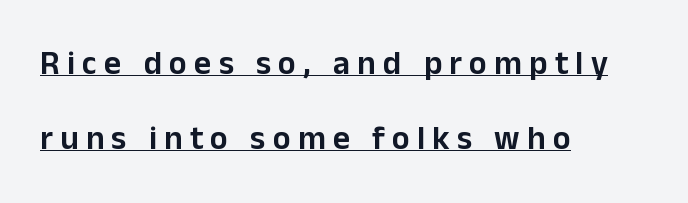
The vertical gap from one line to the next is large. Every row of glyphs begins at an identical x-position on the left. This sample carries an underscore along the baseline area. Is this a fixed-width face? No — the glyphs have proportional, varying widths.
